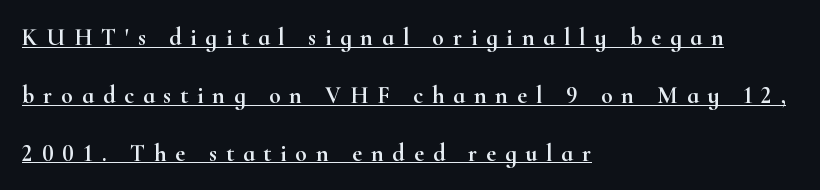
{"italic": "no", "underline": "yes", "align": "left", "line_spacing": "loose", "line_spacing_ratio": 2.41, "letter_spacing": "wide", "letter_spacing_em": 0.37, "glyph_px": 24}
